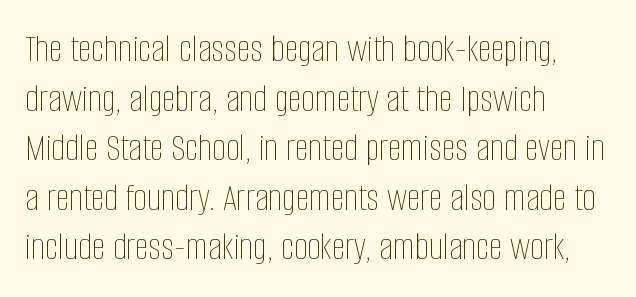
The image shows 39 px thin, condensed type, upright; set left-aligned, normal line spacing (1.27x), normal letter spacing, not underlined; low stroke contrast and a large x-height.
